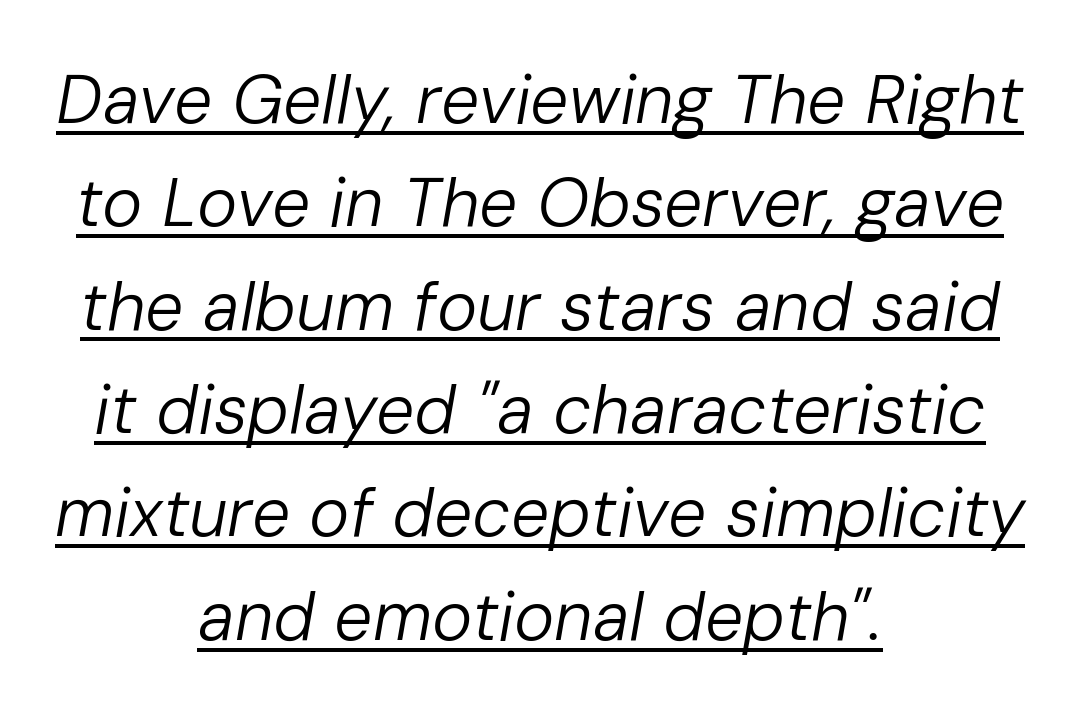
The passage shown is underscored from start to finish. Leftover space on each line is divided equally before and after the words. Horizontal bands of white between lines are of average thickness. Spacing verdict: proportional, widths tailored to each character.
